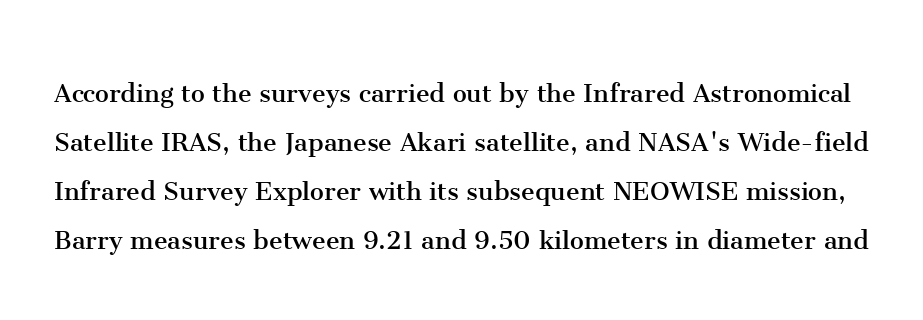
The image shows 31 px regular-weight serif type, upright; set normal line spacing (1.58x), normal letter spacing, not underlined; medium stroke contrast and a medium x-height.
